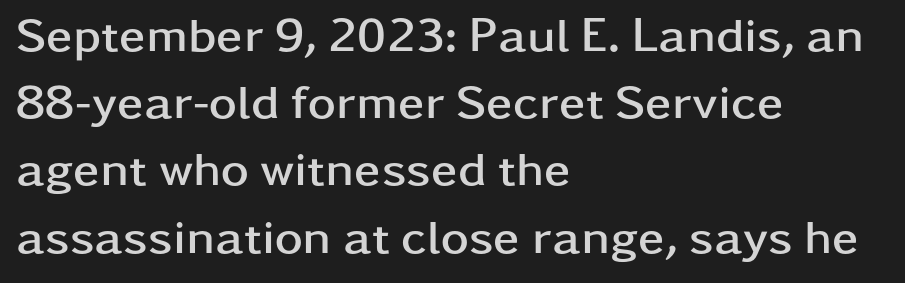
Q: Is the text bold? A: Yes.
Q: Is the text italic (slanted)? A: No, it is upright.
Q: Is the typeface a serif or a sans-serif typeface? A: Sans-serif.
Q: Is the text underlined? A: No.
Q: How is the paragraph aligned? A: Left-aligned.
Q: Is the spacing between letters normal or unusually wide? A: Normal.
Q: Is the spacing between lines tight, normal or loose? A: Normal.
Q: Width (condensed, normal, or wide)? A: Wide.
Q: Stroke contrast? A: Low.
Q: x-height? A: Medium.
Q: Monospaced? A: No.
